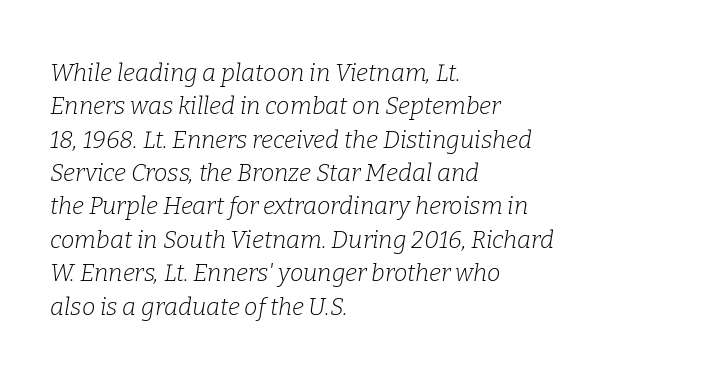
The gaps between neighbouring characters are ordinary and unremarkable. The lettering tilts uniformly, giving the passage an italic look. Short and long lines alike share a common starting point at left. Summary of vertical rhythm: regular, with standard interline spacing. The passage shown is not bold in any degree. The baseline area is clear.
